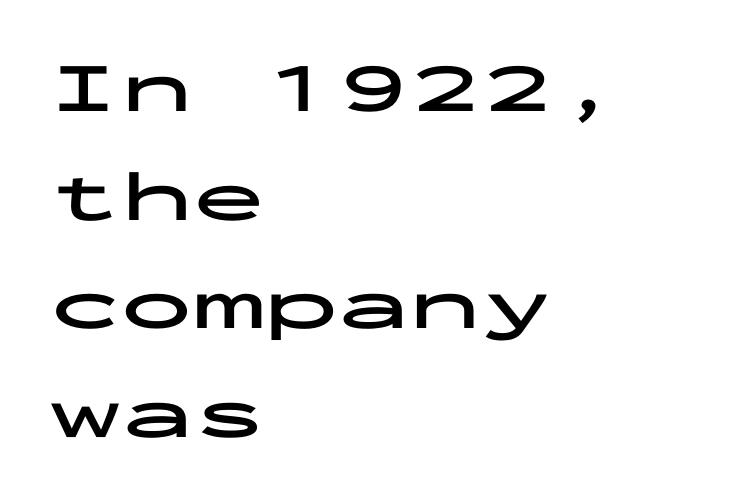
The image shows 72 px bold, wide sans-serif type, upright, monospaced; set left-aligned, normal line spacing (1.51x), normal letter spacing, not underlined; low stroke contrast and a medium x-height.
